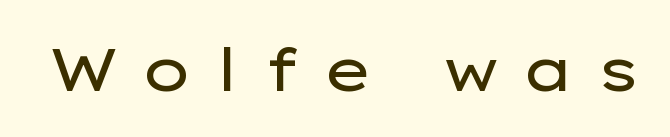
{"serif": "no", "italic": "no", "bold": "no", "weight": "regular", "width": "wide", "stroke_contrast": "low", "x_height": "medium", "monospaced": "no", "underline": "no", "letter_spacing": "wide", "letter_spacing_em": 0.36, "glyph_px": 60}
